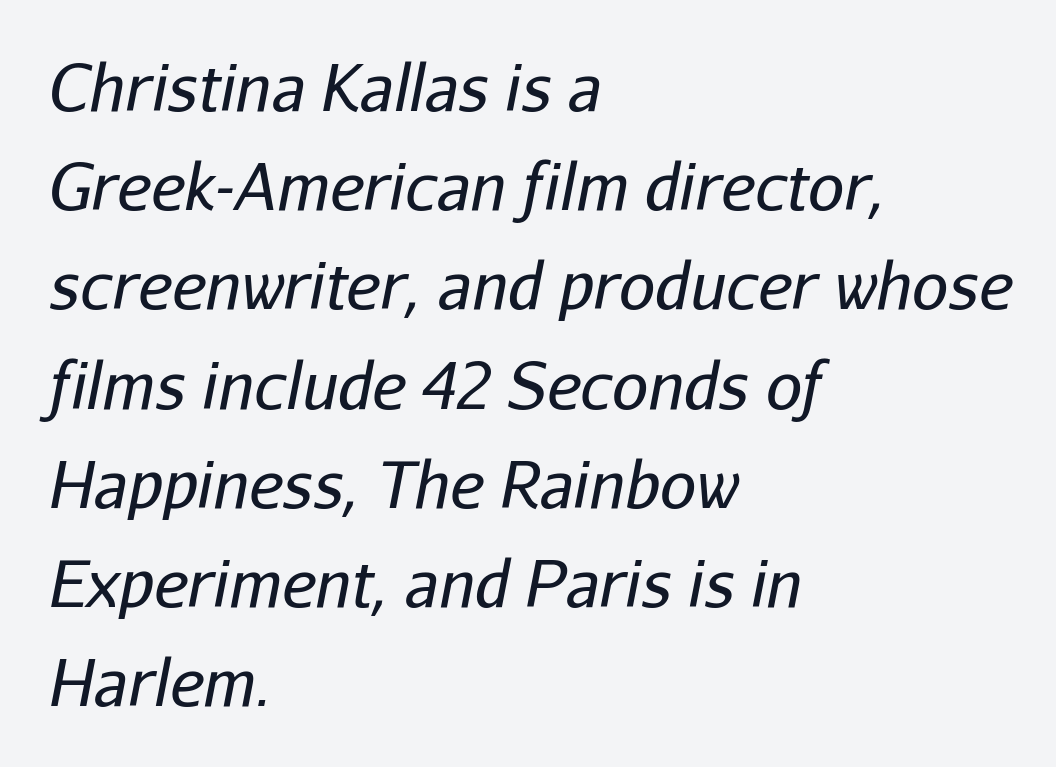
The image shows 64 px regular-weight type, italic (leaning right); set left-aligned, normal line spacing (1.55x), normal letter spacing, not underlined; low stroke contrast and a medium x-height.
